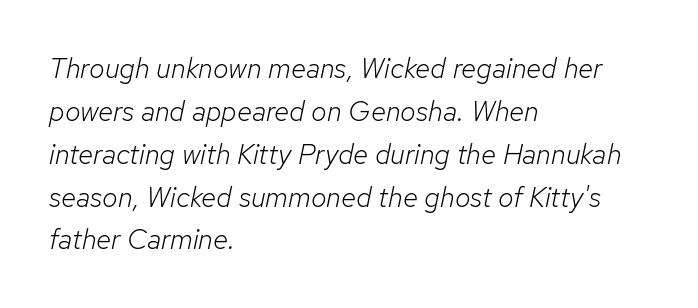
The image shows 28 px light type, italic (leaning right); set left-aligned, normal line spacing (1.53x), normal letter spacing, not underlined; low stroke contrast and a medium x-height.
